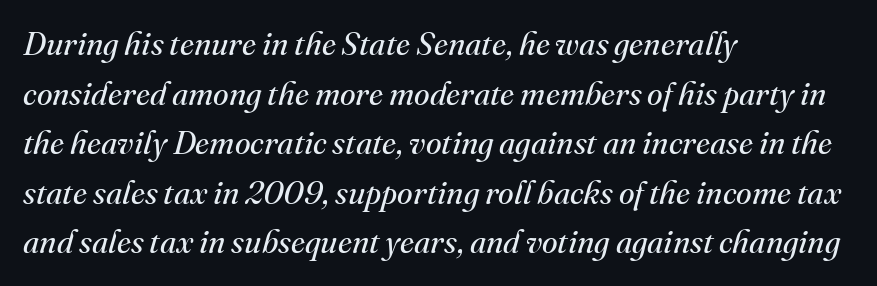
{"serif": "yes", "italic": "yes", "lean": "right", "slant_degrees": 16, "bold": "no", "weight": "regular", "width": "normal", "stroke_contrast": "medium", "x_height": "small", "monospaced": "no", "underline": "no", "align": "left", "line_spacing": "normal", "line_spacing_ratio": 1.55, "letter_spacing": "normal", "letter_spacing_em": 0.0, "glyph_px": 32}
